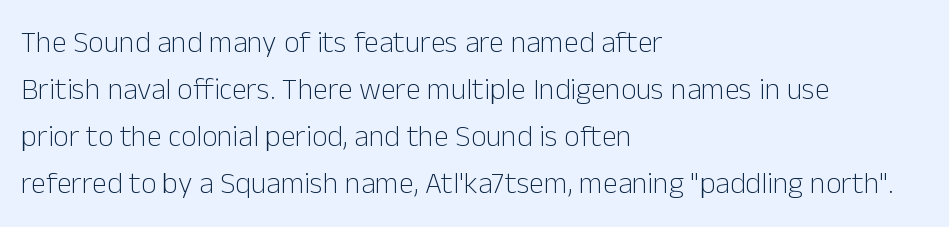
The image shows 30 px light sans-serif type, upright; set left-aligned, normal line spacing (1.57x), normal letter spacing, not underlined; low stroke contrast and a medium x-height.
